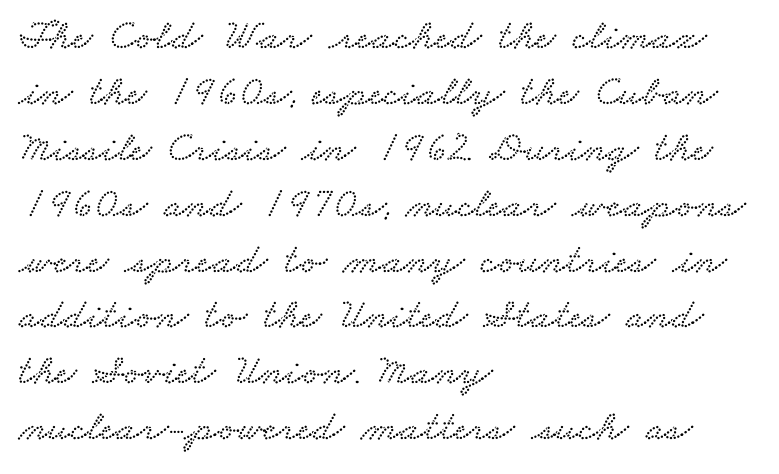
The designer went with a serif here, giving each stem small feet. The horizontal fit of the characters is conventional and even. The compositor pushed each line to the left boundary. Bare-footed words on every line. Leading: standard.
